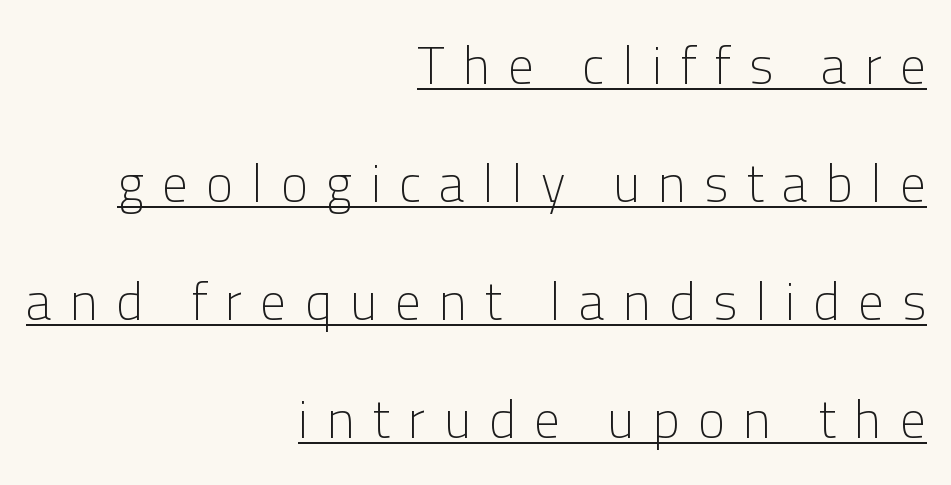
In terms of leading, this rendering errs on the spacious side. Unlike italic type, these characters show no tilt at all. Spacing verdict: proportional, widths tailored to each character. A sans-serif font was chosen for this passage. A continuous stroke trails under the words, as in a hyperlink. A student would call this right alignment; a typographer would say flush right, rag left.
